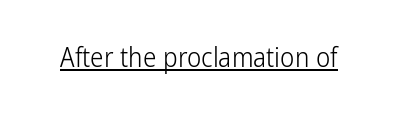
{"italic": "no", "bold": "no", "underline": "yes", "letter_spacing": "normal", "letter_spacing_em": 0.0, "glyph_px": 27}
